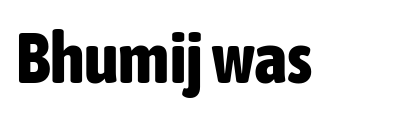
{"serif": "no", "italic": "no", "bold": "yes", "weight": "bold", "width": "condensed", "stroke_contrast": "low", "x_height": "medium", "monospaced": "no", "underline": "no", "letter_spacing": "normal", "letter_spacing_em": 0.0, "glyph_px": 71}
